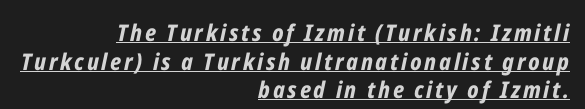
Q: Is the text bold? A: Yes.
Q: Is the text italic (slanted)? A: Yes, it leans right by about 12 degrees.
Q: Is the text underlined? A: Yes.
Q: How is the paragraph aligned? A: Right-aligned.
Q: Is the spacing between lines tight, normal or loose? A: Normal.
